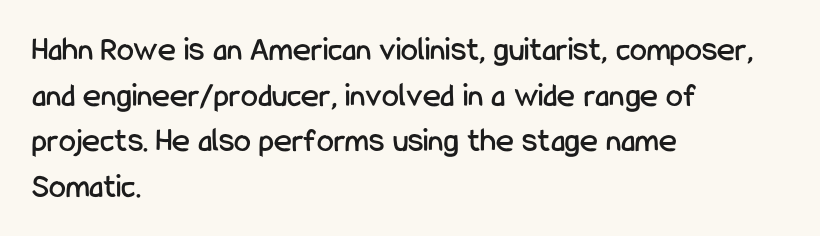
Q: Is the text italic (slanted)? A: No, it is upright.
Q: Is the typeface a serif or a sans-serif typeface? A: Sans-serif.
Q: Is the text underlined? A: No.
Q: How is the paragraph aligned? A: Left-aligned.
Q: Is the spacing between letters normal or unusually wide? A: Normal.
Q: Is the spacing between lines tight, normal or loose? A: Normal.
Q: Width (condensed, normal, or wide)? A: Condensed.
Q: Stroke contrast? A: Low.
Q: x-height? A: Medium.
Q: Monospaced? A: No.
